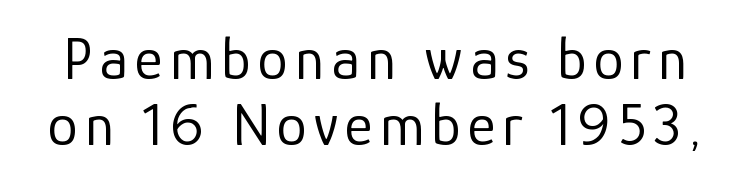
{"serif": "no", "italic": "no", "bold": "no", "weight": "regular", "width": "normal", "stroke_contrast": "low", "x_height": "medium", "monospaced": "no", "underline": "no", "line_spacing": "tight", "line_spacing_ratio": 1.1, "glyph_px": 60}
